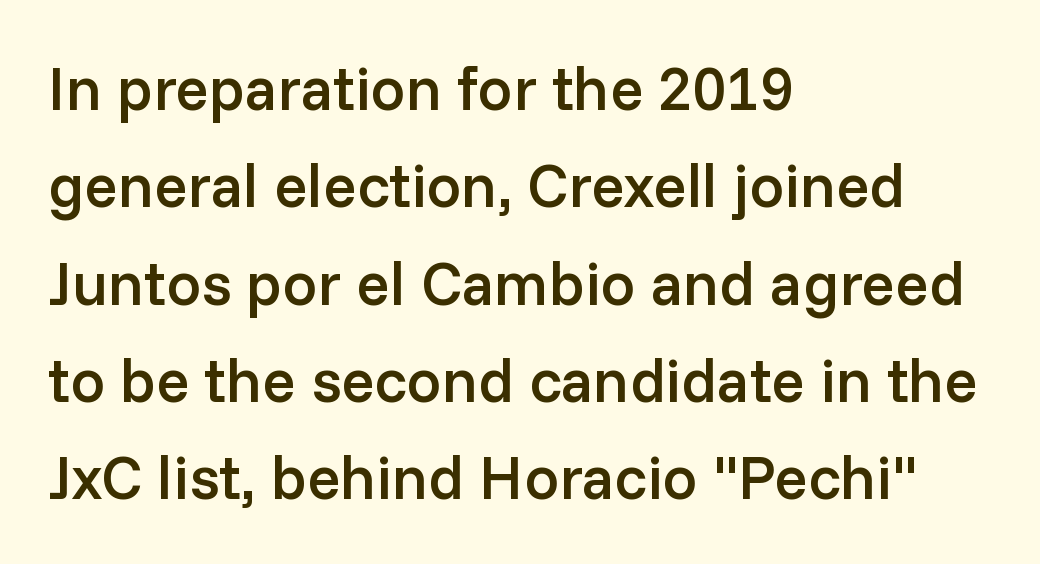
The image shows 62 px semibold sans-serif type, upright; set left-aligned, normal line spacing (1.57x), normal letter spacing, not underlined; low stroke contrast and a medium x-height.
